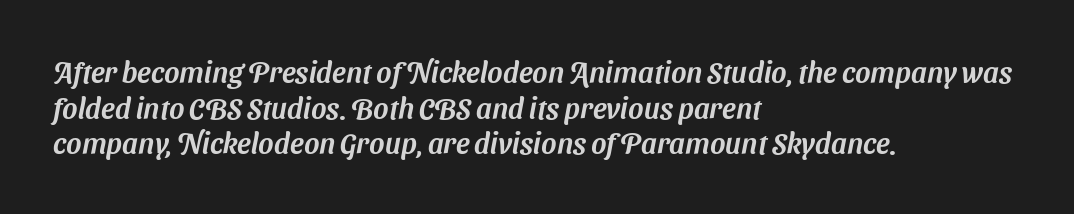
In CSS terms this would be text-align: left. Tracking value appears to be zero — textbook default spacing. The face used here is proportionally spaced, like ordinary book or web type. Grotesque or geometric, the face here clearly has no serifs. Type without underlining.
